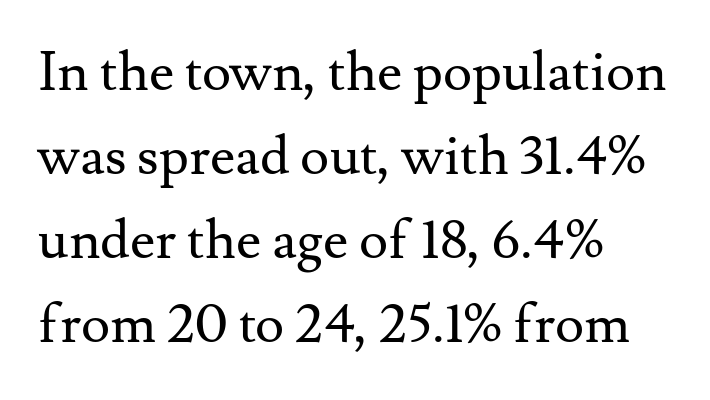
The image shows 55 px regular-weight serif type, upright; set left-aligned, normal line spacing (1.53x), normal letter spacing, not underlined; medium stroke contrast and a small x-height.
